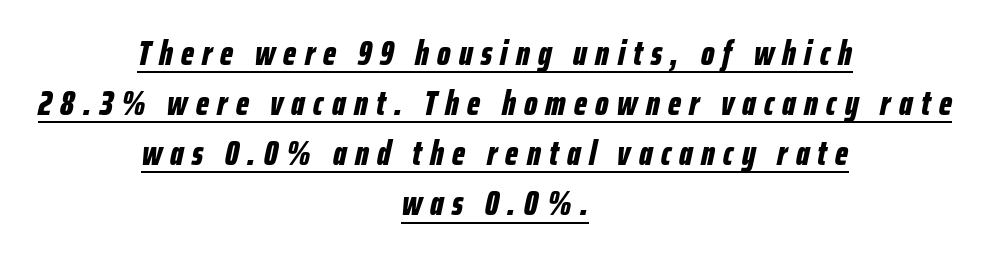
You'd pick this weight for a headline — it's a proper bold. The sample's only ornament is a line tracing under the words. Does the leading feel generous? No, just average. Reading down the block, each line starts at a different indent, mirrored at its end. The type is letterspaced generously, with wide tracking. Spacing verdict: proportional, widths tailored to each character.
